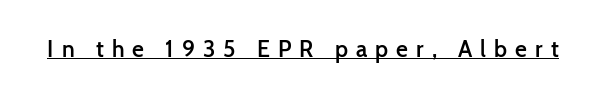
{"italic": "no", "bold": "semi", "underline": "yes", "letter_spacing": "wide", "letter_spacing_em": 0.35, "glyph_px": 23}
